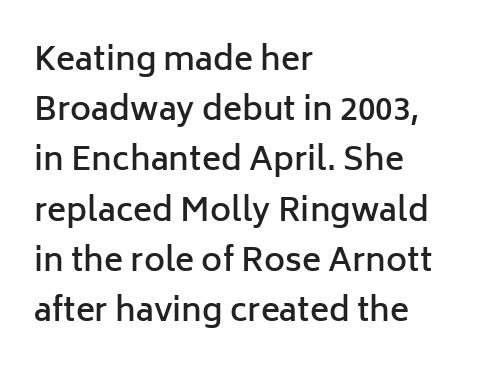
Q: Is the text bold? A: Semi-bold.
Q: Is the text italic (slanted)? A: No, it is upright.
Q: Is the typeface a serif or a sans-serif typeface? A: Sans-serif.
Q: Is the text underlined? A: No.
Q: How is the paragraph aligned? A: Left-aligned.
Q: Is the spacing between letters normal or unusually wide? A: Normal.
Q: Is the spacing between lines tight, normal or loose? A: Normal.
Q: Width (condensed, normal, or wide)? A: Normal.
Q: Stroke contrast? A: Low.
Q: x-height? A: Medium.
Q: Monospaced? A: No.
